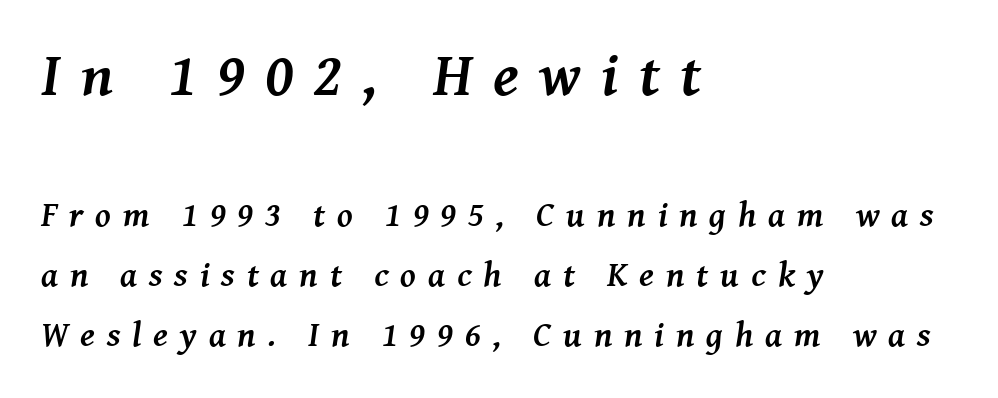
{"serif": "yes", "italic": "yes", "lean": "right", "slant_degrees": 8, "bold": "yes", "weight": "semibold", "width": "normal", "stroke_contrast": "medium", "x_height": "medium", "monospaced": "no", "underline": "no", "align": "left", "line_spacing_ratio": 1.72, "letter_spacing": "wide", "letter_spacing_em": 0.34, "larger_block": "first", "size_ratio": 1.74, "glyph_px": 61}
